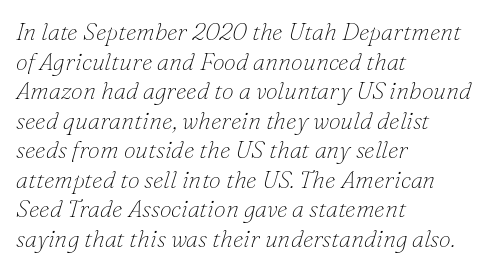
Q: Is the text bold? A: No.
Q: Is the text italic (slanted)? A: Yes, it leans right by about 16 degrees.
Q: Is the text underlined? A: No.
Q: How is the paragraph aligned? A: Left-aligned.
Q: Is the spacing between letters normal or unusually wide? A: Normal.
